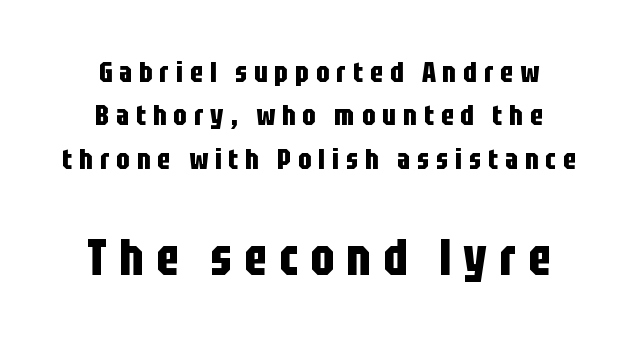
{"serif": "no", "italic": "no", "bold": "yes", "weight": "bold", "width": "condensed", "stroke_contrast": "low", "x_height": "large", "monospaced": "no", "underline": "no", "align": "center", "line_spacing": "normal", "line_spacing_ratio": 1.5, "letter_spacing": "wide", "letter_spacing_em": 0.24, "larger_block": "second", "size_ratio": 1.76, "glyph_px": 51}
